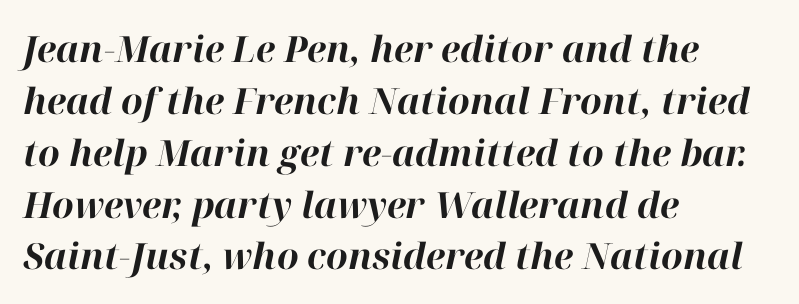
{"italic": "yes", "lean": "right", "slant_degrees": 12, "bold": "yes", "weight": "bold", "width": "normal", "stroke_contrast": "high", "x_height": "medium", "monospaced": "no", "underline": "no", "align": "left", "line_spacing": "normal", "line_spacing_ratio": 1.44, "letter_spacing": "normal", "letter_spacing_em": 0.0, "glyph_px": 36}
